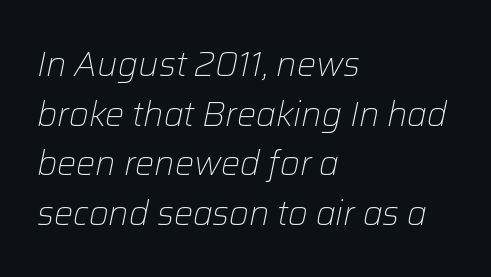
{"italic": "yes", "lean": "right", "slant_degrees": 12, "bold": "no", "weight": "light", "width": "normal", "stroke_contrast": "low", "x_height": "medium", "monospaced": "no", "underline": "no", "align": "left", "line_spacing": "normal", "line_spacing_ratio": 1.46, "letter_spacing": "normal", "letter_spacing_em": 0.0, "glyph_px": 34}
